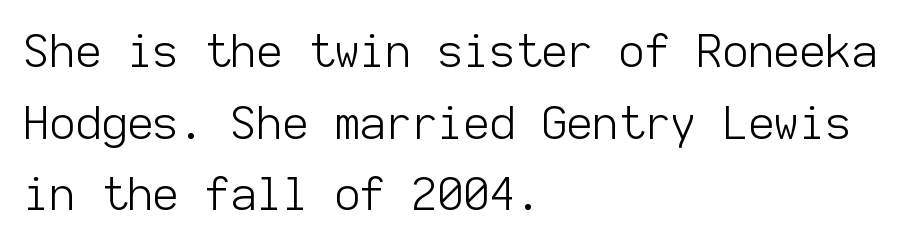
This is not heavy type; no bold has been used. Each row of text sits above clean, open space. Each word holds together tightly as a unit, with standard inter-letter gaps. If you measured baseline to baseline, you'd find a middling distance. Visually the block forms a straight wall on the left and a jagged coastline on the right. Quick note: not italic, upright.
